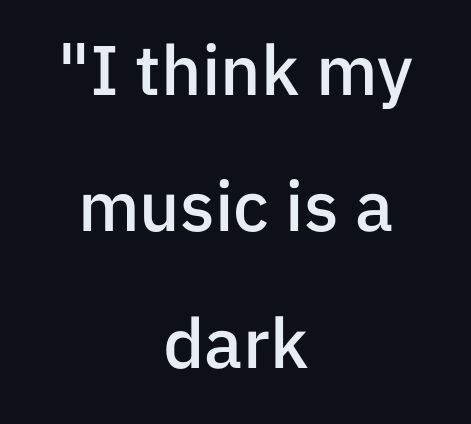
Q: Is the text bold? A: Semi-bold.
Q: Is the text italic (slanted)? A: No, it is upright.
Q: Is the typeface a serif or a sans-serif typeface? A: Sans-serif.
Q: Is the text underlined? A: No.
Q: How is the paragraph aligned? A: Centered.
Q: Is the spacing between letters normal or unusually wide? A: Normal.
Q: Is the spacing between lines tight, normal or loose? A: Loose.
Q: Width (condensed, normal, or wide)? A: Normal.
Q: Stroke contrast? A: Low.
Q: x-height? A: Medium.
Q: Monospaced? A: No.
